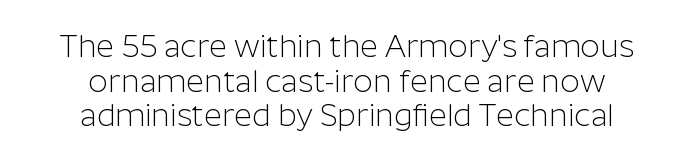
The image shows 31 px light sans-serif type, upright; set tight line spacing (1.12x), normal letter spacing, not underlined; low stroke contrast and a medium x-height.
